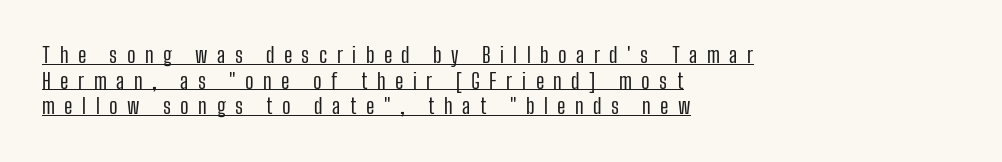
Q: Is the text bold? A: No.
Q: Is the text italic (slanted)? A: No, it is upright.
Q: Is the text underlined? A: Yes.
Q: How is the paragraph aligned? A: Left-aligned.
Q: Is the spacing between letters normal or unusually wide? A: Unusually wide.
